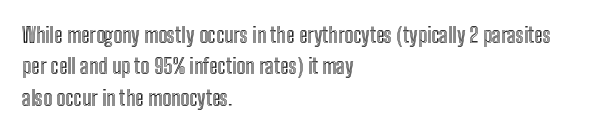
Q: Is the text italic (slanted)? A: No, it is upright.
Q: Is the text underlined? A: No.
Q: How is the paragraph aligned? A: Left-aligned.
Q: Is the spacing between letters normal or unusually wide? A: Normal.
Q: Is the spacing between lines tight, normal or loose? A: Normal.
